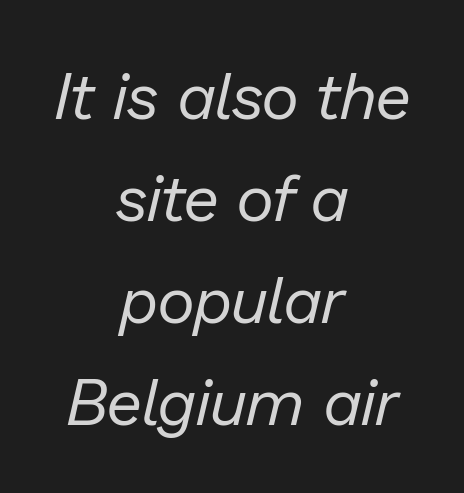
Q: Is the text bold? A: No.
Q: Is the text italic (slanted)? A: Yes, it leans right by about 13 degrees.
Q: Is the text underlined? A: No.
Q: How is the paragraph aligned? A: Centered.
Q: Is the spacing between letters normal or unusually wide? A: Normal.
Q: Is the spacing between lines tight, normal or loose? A: Normal.
Q: Width (condensed, normal, or wide)? A: Normal.
Q: Stroke contrast? A: Low.
Q: x-height? A: Medium.
Q: Monospaced? A: No.
